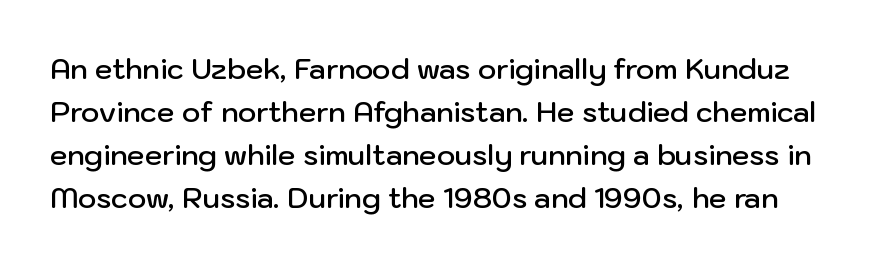
{"serif": "no", "italic": "no", "bold": "semi", "weight": "semibold", "width": "normal", "stroke_contrast": "low", "x_height": "medium", "monospaced": "no", "underline": "no", "line_spacing": "normal", "line_spacing_ratio": 1.53, "letter_spacing": "normal", "letter_spacing_em": 0.0, "glyph_px": 28}
